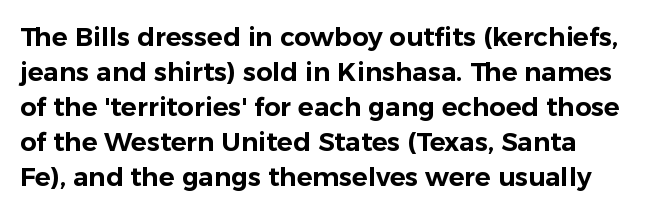
The image shows 26 px text type, upright; set normal line spacing (1.35x), normal letter spacing, not underlined.
